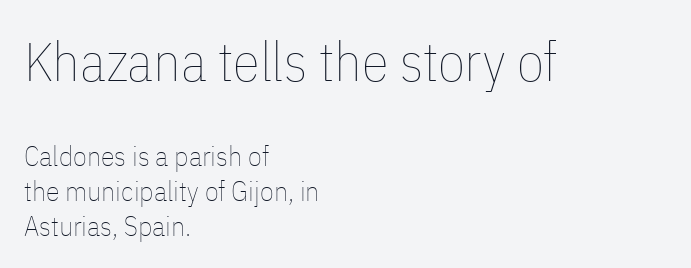
Q: Is the text bold? A: No.
Q: Is the text italic (slanted)? A: No, it is upright.
Q: Is the text underlined? A: No.
Q: How is the paragraph aligned? A: Left-aligned.
Q: Is the spacing between letters normal or unusually wide? A: Normal.
Q: Is the spacing between lines tight, normal or loose? A: Normal.
Q: Which block of text is set in a larger size, the first (top) or the second (bottom)? A: The first (top) one.
Q: Width (condensed, normal, or wide)? A: Condensed.
Q: Stroke contrast? A: Low.
Q: x-height? A: Medium.
Q: Monospaced? A: No.
